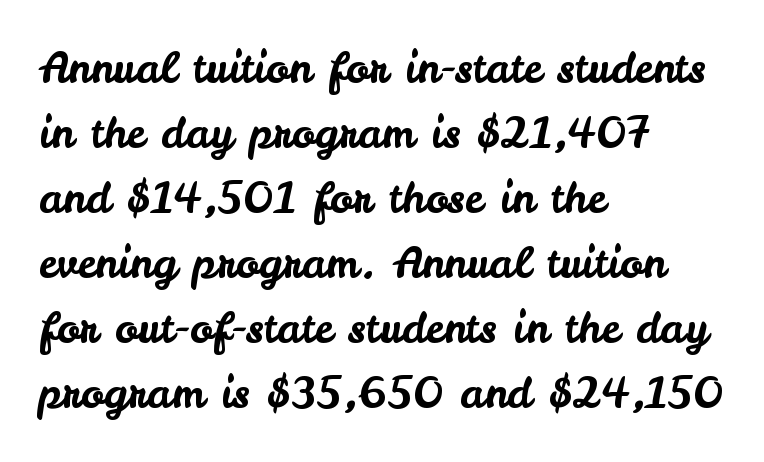
The image shows 42 px sans-serif type; set left-aligned, normal line spacing (1.55x), normal letter spacing, not underlined; low stroke contrast and a small x-height.
